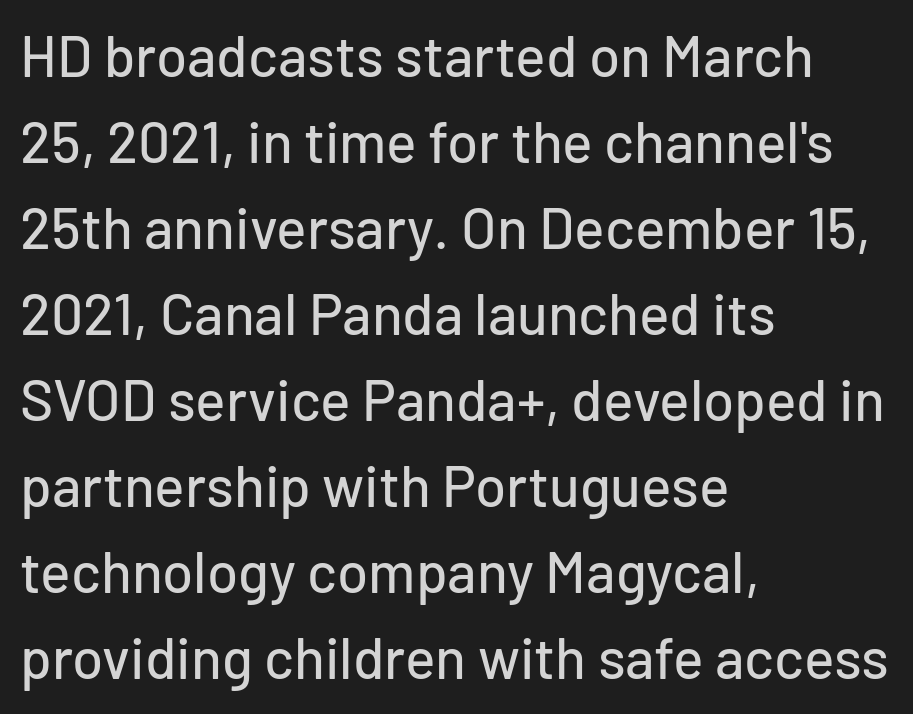
Any mark beneath the type? The region is blank. This sample uses plain, unmodified letter spacing. These lines are rendered in a variable-pitch font. Do the letters lean? They stand straight. The type family on display is of the sans-serif kind.
